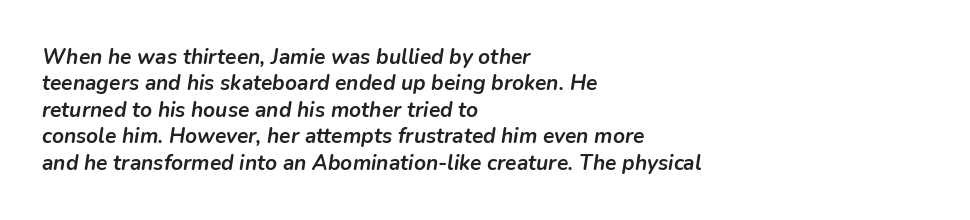
Q: Is the text bold? A: Yes.
Q: Is the text italic (slanted)? A: Yes, it leans right by about 9 degrees.
Q: Is the text underlined? A: No.
Q: How is the paragraph aligned? A: Left-aligned.
Q: Is the spacing between letters normal or unusually wide? A: Normal.
Q: Is the spacing between lines tight, normal or loose? A: Normal.
